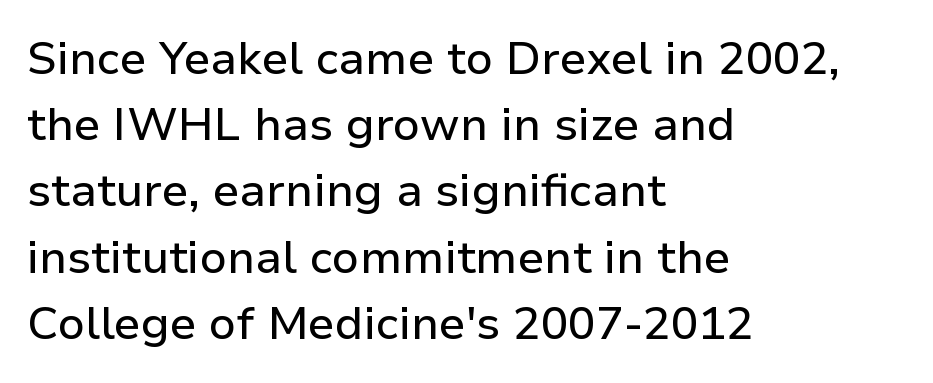
The image shows 46 px sans-serif type, upright; set left-aligned, normal line spacing (1.44x), normal letter spacing, not underlined; low stroke contrast and a medium x-height.
